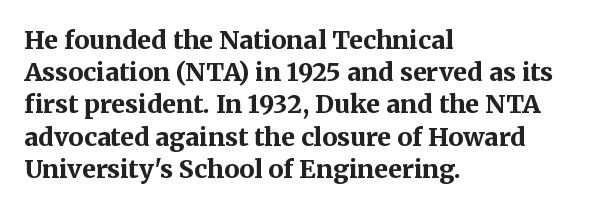
The image shows 25 px bold type, upright; set left-aligned, normal line spacing (1.29x), normal letter spacing, not underlined.
